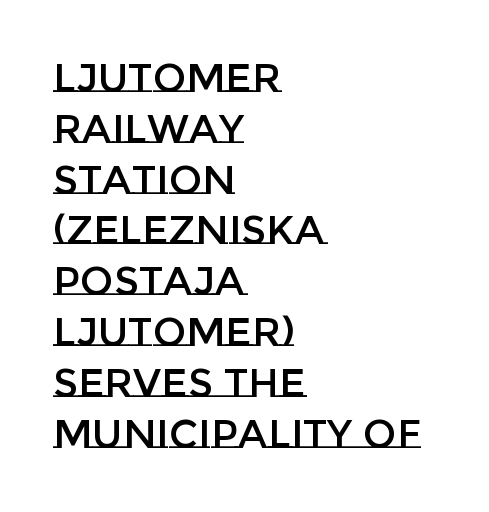
Q: Is the text italic (slanted)? A: No, it is upright.
Q: Is the text underlined? A: No.
Q: How is the paragraph aligned? A: Left-aligned.
Q: Is the spacing between letters normal or unusually wide? A: Normal.
Q: Is the spacing between lines tight, normal or loose? A: Normal.
Q: Width (condensed, normal, or wide)? A: Normal.
Q: Stroke contrast? A: Low.
Q: x-height? A: Large.
Q: Monospaced? A: No.
